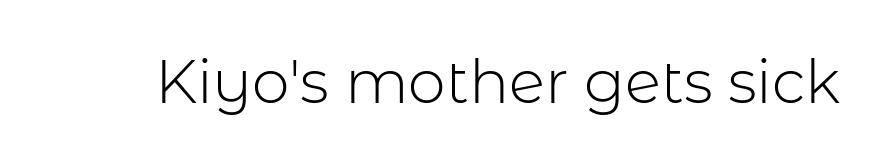
The image shows 60 px light sans-serif type, upright; set normal letter spacing, not underlined; low stroke contrast and a medium x-height.
